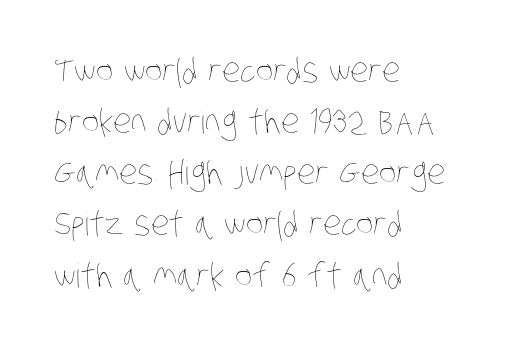
{"bold": "no", "weight": "thin", "width": "condensed", "stroke_contrast": "low", "x_height": "large", "monospaced": "no", "underline": "no", "align": "left", "line_spacing": "normal", "line_spacing_ratio": 1.55, "letter_spacing": "normal", "letter_spacing_em": 0.0, "glyph_px": 33}
